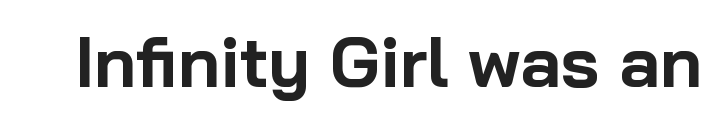
The image shows 70 px bold sans-serif type, upright; set normal letter spacing, not underlined; low stroke contrast and a medium x-height.
